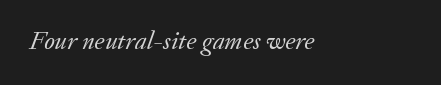
{"italic": "yes", "lean": "right", "slant_degrees": 20, "bold": "no", "underline": "no", "align": "left", "letter_spacing": "normal", "letter_spacing_em": 0.0, "glyph_px": 26}
